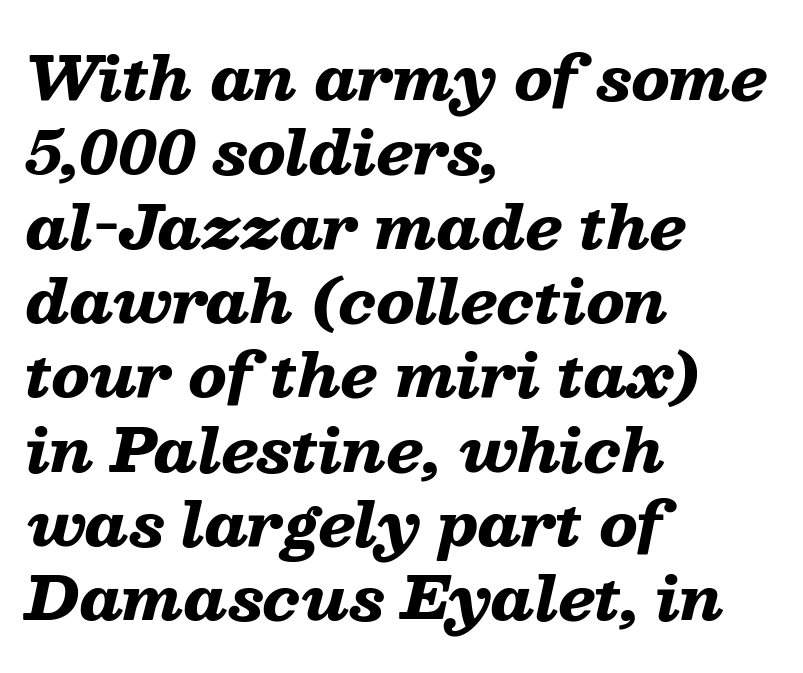
Q: Is the text bold? A: Yes.
Q: Is the text italic (slanted)? A: Yes, it leans right by about 13 degrees.
Q: Is the text underlined? A: No.
Q: How is the paragraph aligned? A: Left-aligned.
Q: Is the spacing between letters normal or unusually wide? A: Normal.
Q: Is the spacing between lines tight, normal or loose? A: Normal.
Q: Width (condensed, normal, or wide)? A: Wide.
Q: Stroke contrast? A: Low.
Q: x-height? A: Medium.
Q: Monospaced? A: No.
